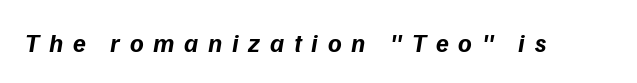
The image shows 26 px bold type, italic (leaning right); set unusually wide letter spacing (+0.37 em), not underlined.
